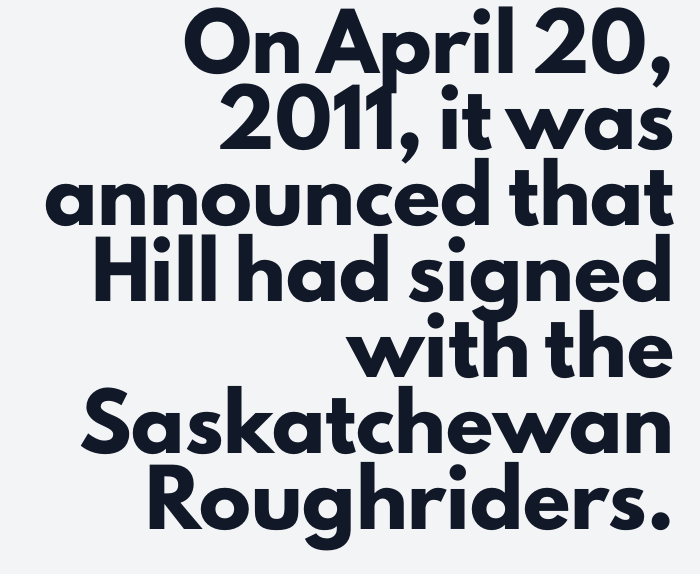
Q: Is the text bold? A: Yes.
Q: Is the text italic (slanted)? A: No, it is upright.
Q: Is the typeface a serif or a sans-serif typeface? A: Sans-serif.
Q: Is the text underlined? A: No.
Q: How is the paragraph aligned? A: Right-aligned.
Q: Is the spacing between letters normal or unusually wide? A: Normal.
Q: Is the spacing between lines tight, normal or loose? A: Normal.
Q: Width (condensed, normal, or wide)? A: Normal.
Q: Stroke contrast? A: Low.
Q: x-height? A: Small.
Q: Monospaced? A: No.
